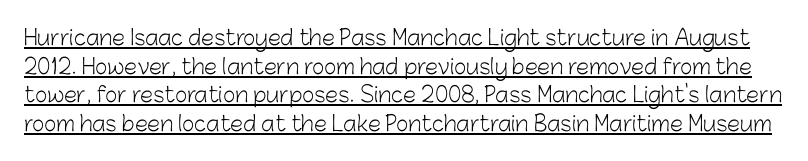
Q: Is the text bold? A: No.
Q: Is the text italic (slanted)? A: No, it is upright.
Q: Is the text underlined? A: Yes.
Q: Is the spacing between letters normal or unusually wide? A: Normal.
Q: Is the spacing between lines tight, normal or loose? A: Normal.
